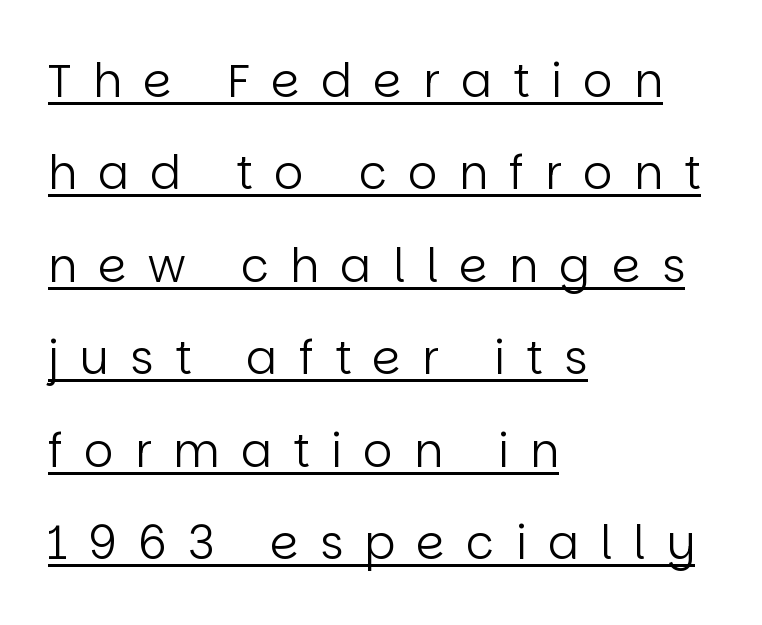
When letters stand straight like this, we call the style roman or upright. Teacher's note: observe the even left margin — that is flush-left alignment. The rendering uses a large line-height, opening up the rows. Serifs: no, the terminals of the letterforms are clean. This sample carries an underscore along the baseline area.
